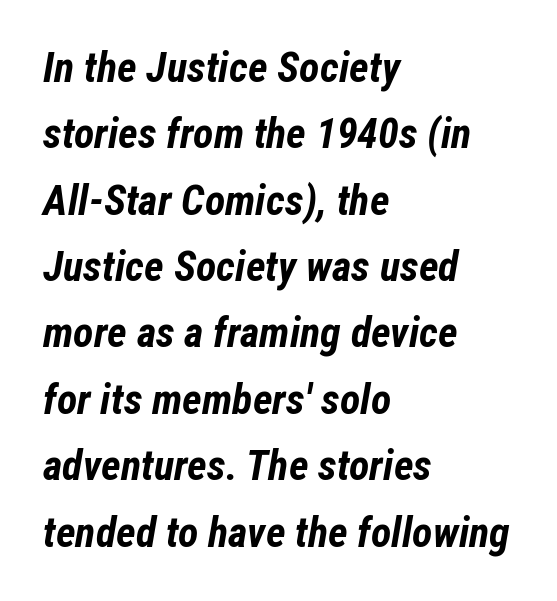
The image shows 42 px bold, condensed type, italic (leaning right); set left-aligned, normal line spacing (1.58x), normal letter spacing, not underlined; low stroke contrast and a medium x-height.
